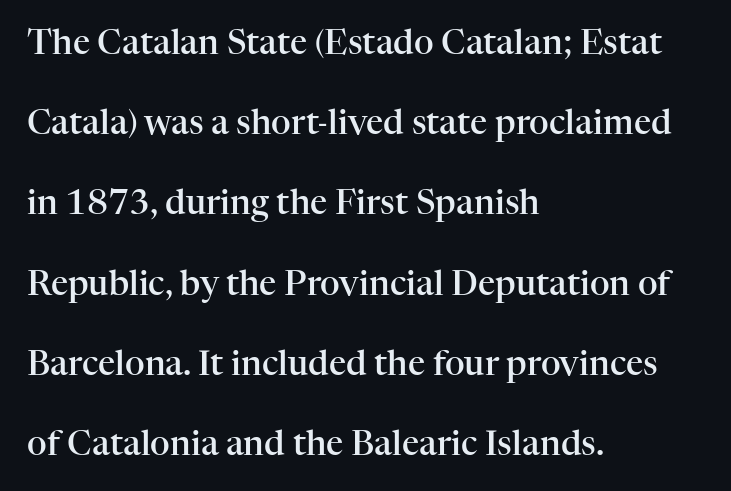
{"serif": "yes", "italic": "no", "bold": "semi", "weight": "semibold", "width": "normal", "stroke_contrast": "high", "x_height": "medium", "monospaced": "no", "underline": "no", "align": "left", "line_spacing": "loose", "line_spacing_ratio": 2.36, "letter_spacing": "normal", "letter_spacing_em": 0.0, "glyph_px": 34}
